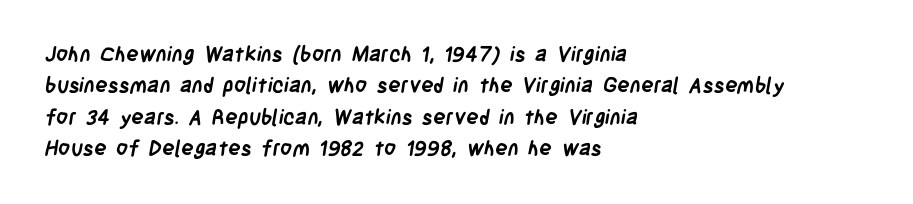
Letter spacing: default. The ragged edge is on the right, which tells us the setting is flush left. Pretty heavy lettering here — definitely bold. Successive baselines arrive at the customary interval. The baseline area is clear.
